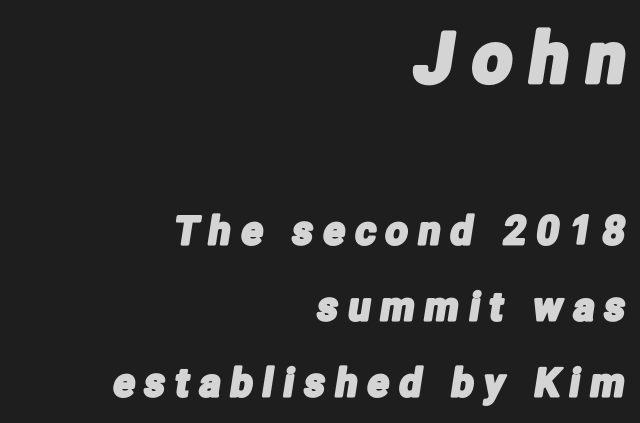
Q: Is the typeface a serif or a sans-serif typeface? A: Sans-serif.
Q: Is the text underlined? A: No.
Q: How is the paragraph aligned? A: Right-aligned.
Q: Is the spacing between letters normal or unusually wide? A: Unusually wide.
Q: Is the spacing between lines tight, normal or loose? A: Loose.
Q: Which block of text is set in a larger size, the first (top) or the second (bottom)? A: The first (top) one.
Q: Width (condensed, normal, or wide)? A: Condensed.
Q: Stroke contrast? A: Low.
Q: x-height? A: Medium.
Q: Monospaced? A: No.
